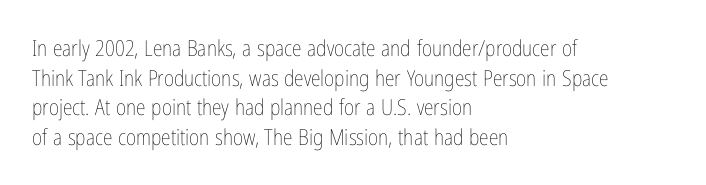
{"italic": "no", "bold": "no", "underline": "no", "align": "left", "line_spacing": "normal", "line_spacing_ratio": 1.35, "letter_spacing": "normal", "letter_spacing_em": 0.0, "glyph_px": 22}
